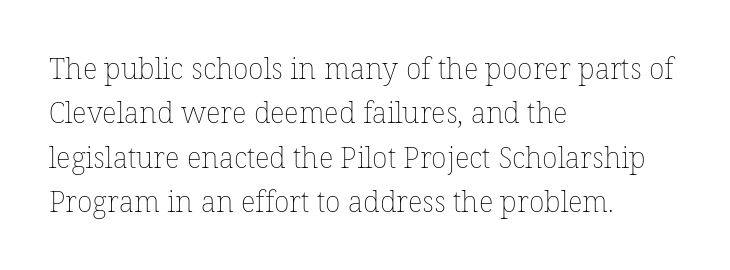
The image shows 29 px thin type, upright; set left-aligned, normal line spacing (1.53x), normal letter spacing, not underlined; low stroke contrast and a medium x-height.
